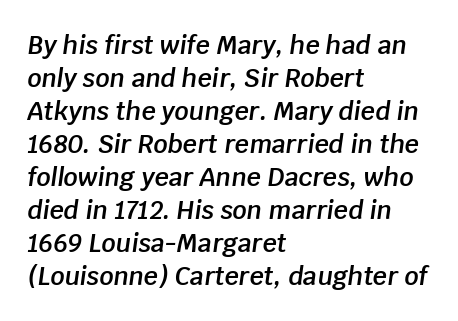
The image shows 25 px text type, italic (leaning right); set left-aligned, normal line spacing (1.32x), normal letter spacing, not underlined.
